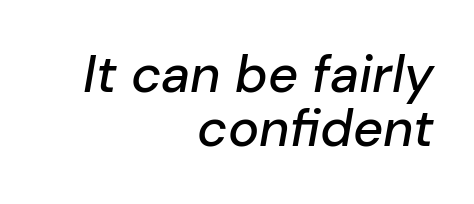
Q: Is the text italic (slanted)? A: Yes, it leans right by about 10 degrees.
Q: Is the text underlined? A: No.
Q: How is the paragraph aligned? A: Right-aligned.
Q: Is the spacing between letters normal or unusually wide? A: Normal.
Q: Is the spacing between lines tight, normal or loose? A: Tight.
Q: Width (condensed, normal, or wide)? A: Normal.
Q: Stroke contrast? A: Low.
Q: x-height? A: Medium.
Q: Monospaced? A: No.
